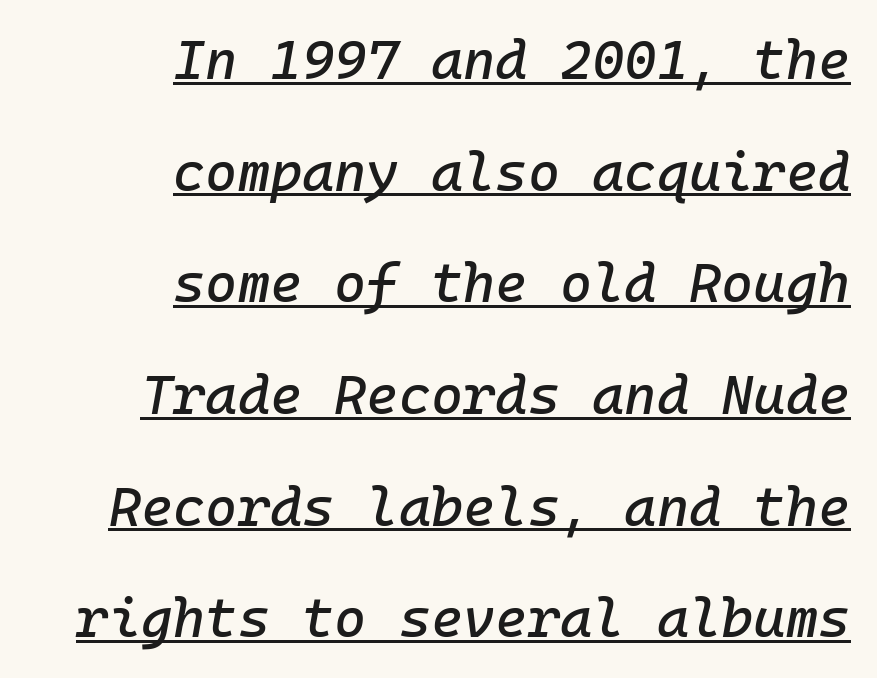
Q: Is the text italic (slanted)? A: Yes, it leans right by about 10 degrees.
Q: Is the text underlined? A: Yes.
Q: How is the paragraph aligned? A: Right-aligned.
Q: Is the spacing between letters normal or unusually wide? A: Normal.
Q: Is the spacing between lines tight, normal or loose? A: Loose.
Q: Width (condensed, normal, or wide)? A: Normal.
Q: Stroke contrast? A: Low.
Q: x-height? A: Medium.
Q: Monospaced? A: Yes.
